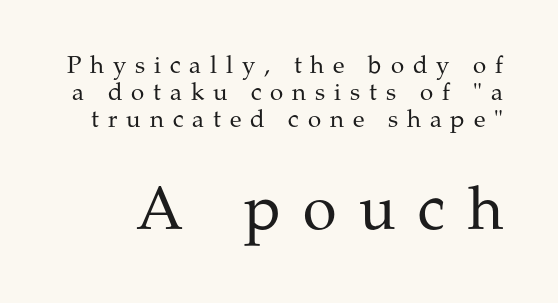
{"serif": "yes", "italic": "no", "bold": "no", "weight": "regular", "width": "normal", "stroke_contrast": "medium", "x_height": "medium", "monospaced": "no", "underline": "no", "line_spacing": "tight", "line_spacing_ratio": 1.12, "letter_spacing": "wide", "letter_spacing_em": 0.37, "larger_block": "second", "size_ratio": 2.54, "glyph_px": 61}
